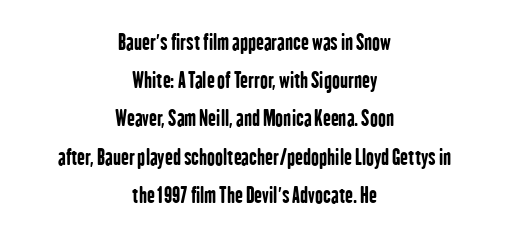
The image shows 21 px bold type, upright; set centered, line spacing 1.82x, normal letter spacing, not underlined.
